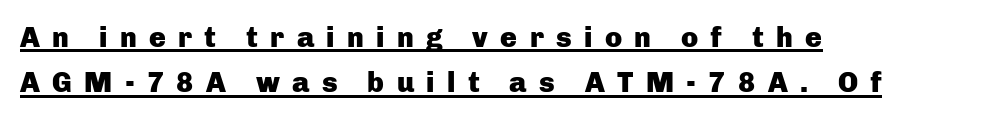
{"serif": "no", "italic": "no", "bold": "yes", "weight": "heavy", "width": "normal", "stroke_contrast": "low", "x_height": "medium", "monospaced": "no", "underline": "yes", "align": "left", "line_spacing": "normal", "line_spacing_ratio": 1.62, "letter_spacing": "wide", "letter_spacing_em": 0.44, "glyph_px": 28}
